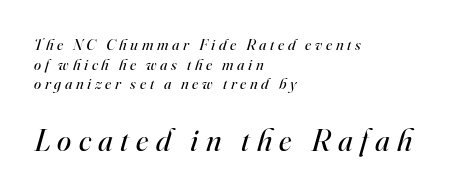
The letters advance in unequal steps, a hallmark of proportional type. Casual observation: everything's shoved over to the left. Ink coverage per letter is moderate at most. If you drew a line through each stem, it would be angled.
